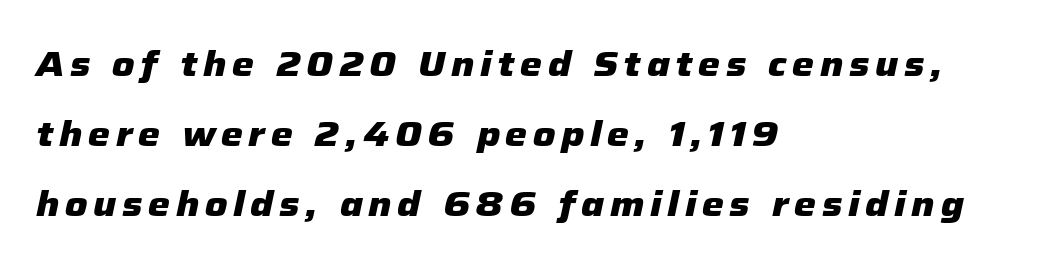
Every character sits at an angle, as italics do. The lines in this sample share a left origin and differ only in where they stop. Proportional: the letters do not fall into vertical columns. The face used here has the dense, thick strokes of a bold. Loosely led — the rows are spread out. The area under the type is left untouched.
